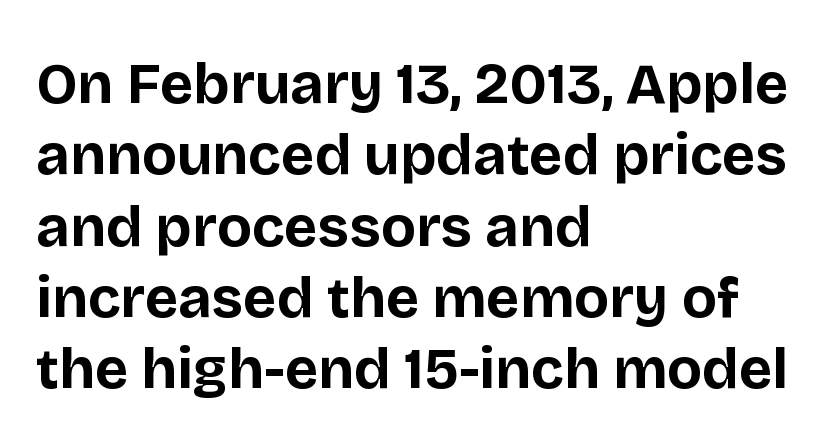
{"serif": "no", "italic": "no", "bold": "yes", "weight": "bold", "width": "normal", "stroke_contrast": "low", "x_height": "large", "monospaced": "no", "underline": "no", "align": "left", "line_spacing_ratio": 1.23, "letter_spacing": "normal", "letter_spacing_em": 0.0, "glyph_px": 58}
